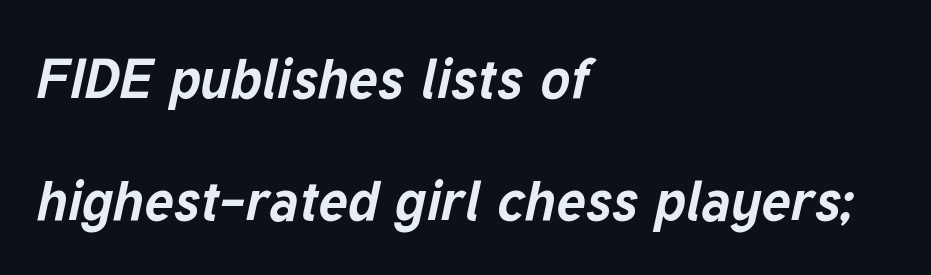
The typography opts for an oblique posture over an upright one. Inter-character spacing is left at the font's built-in metrics. The paragraph shown leans on its left margin. Weight: bold. Character widths vary here, with narrow letters taking less room than wide ones. The space beneath each line is pristine and unruled.
